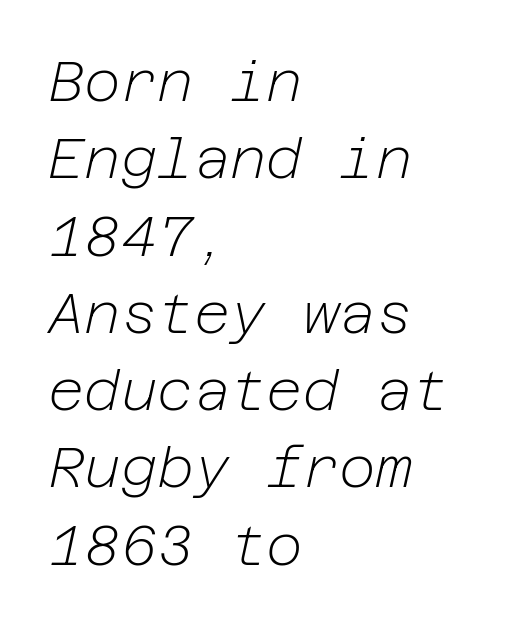
{"italic": "yes", "lean": "right", "slant_degrees": 12, "bold": "no", "weight": "light", "width": "normal", "stroke_contrast": "low", "x_height": "medium", "underline": "no", "align": "left", "line_spacing": "normal", "line_spacing_ratio": 1.38, "letter_spacing": "normal", "letter_spacing_em": 0.0, "glyph_px": 56}
